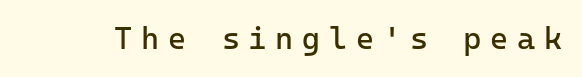
Q: Is the text bold? A: No.
Q: Is the text italic (slanted)? A: No, it is upright.
Q: Is the typeface a serif or a sans-serif typeface? A: Sans-serif.
Q: Is the text underlined? A: No.
Q: Is the spacing between letters normal or unusually wide? A: Unusually wide.
Q: Width (condensed, normal, or wide)? A: Normal.
Q: Stroke contrast? A: Low.
Q: x-height? A: Medium.
